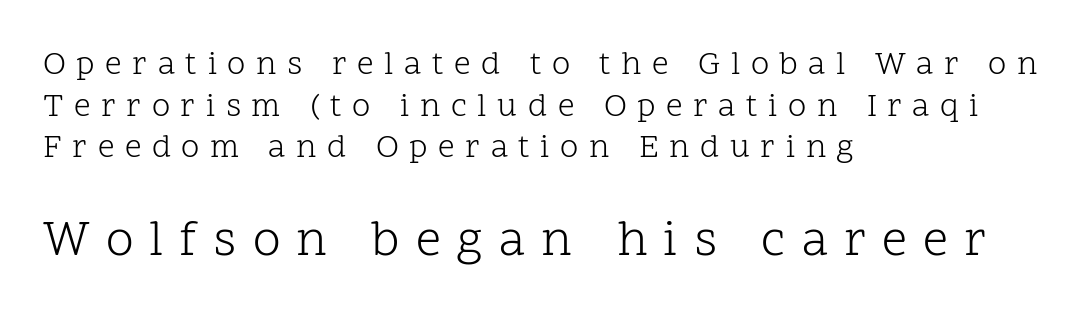
Tracking here is generous; glyphs stand well apart from one another. A typesetter would call this proportional, since set widths differ per character. Where is the straight margin? On the left. The typography opts for an upright posture over an oblique one.
